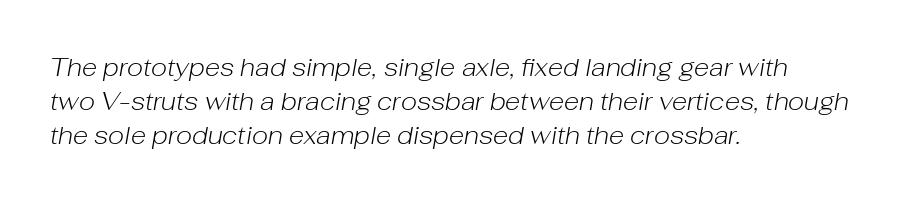
Vertical stems look standard width or narrower in stroke. Does the copy run flush right? No — it runs flush left. If you drew a line through each stem, it would be angled. Clear beneath every line of the passage. Leading: standard. Inter-character spacing is left at the font's built-in metrics.
